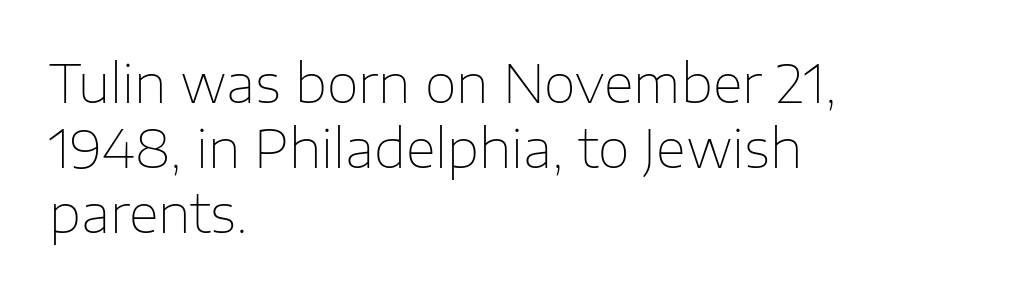
{"serif": "no", "italic": "no", "bold": "no", "weight": "thin", "width": "normal", "stroke_contrast": "low", "x_height": "medium", "monospaced": "no", "underline": "no", "align": "left", "line_spacing": "normal", "line_spacing_ratio": 1.25, "letter_spacing": "normal", "letter_spacing_em": 0.0, "glyph_px": 52}
